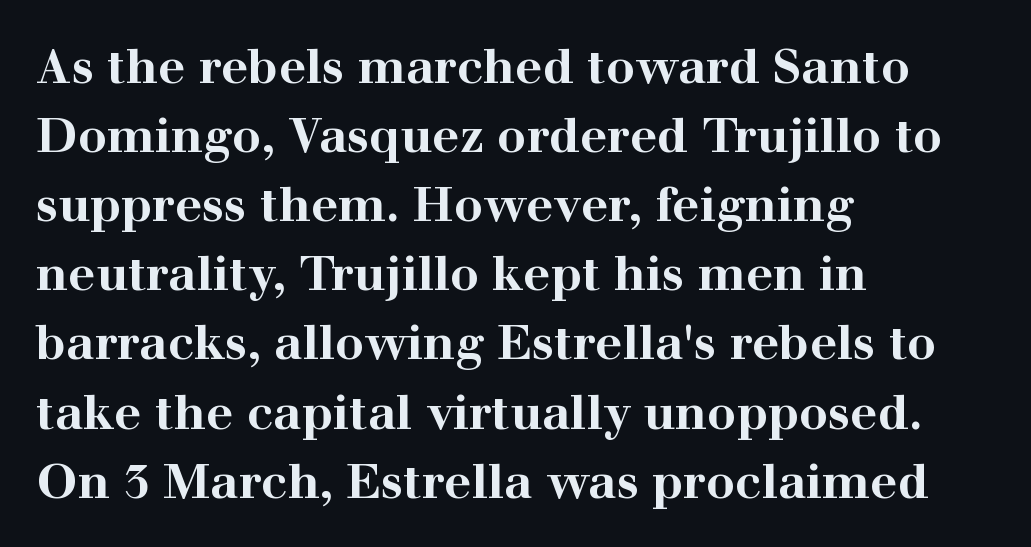
The image shows 48 px bold, wide serif type, upright; set left-aligned, normal line spacing (1.44x), normal letter spacing, not underlined; high stroke contrast and a medium x-height.
